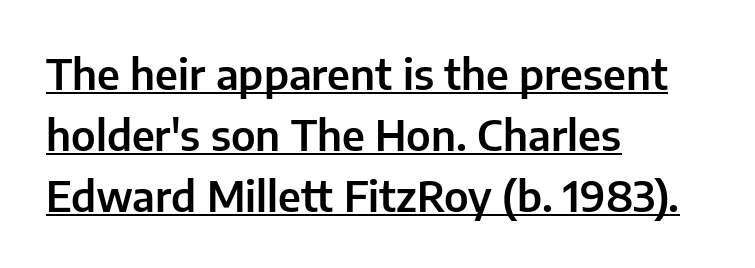
The image shows 42 px sans-serif type, upright; set left-aligned, normal line spacing (1.45x), normal letter spacing, underlined; low stroke contrast and a medium x-height.
